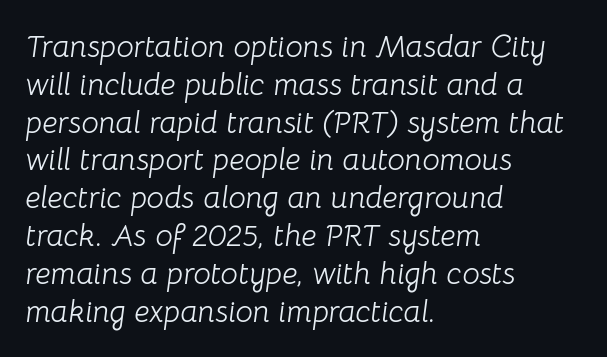
{"italic": "yes", "lean": "right", "slant_degrees": 8, "bold": "no", "weight": "light", "width": "normal", "stroke_contrast": "low", "x_height": "medium", "monospaced": "no", "underline": "no", "align": "left", "line_spacing_ratio": 1.22, "letter_spacing": "normal", "letter_spacing_em": 0.0, "glyph_px": 31}
